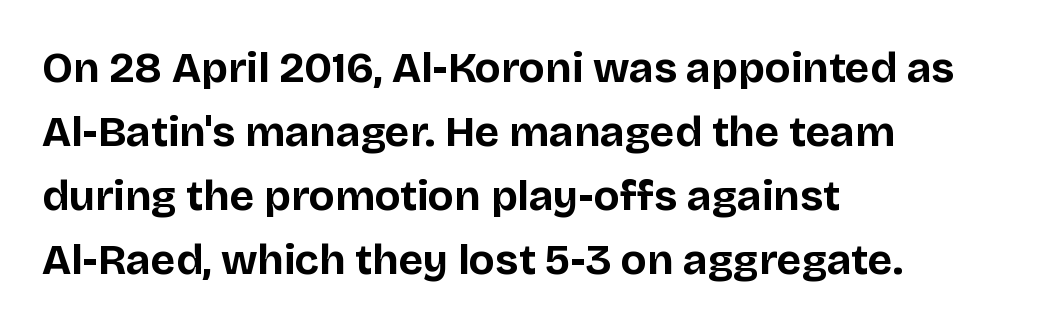
The image shows 43 px bold sans-serif type, upright; set left-aligned, normal line spacing (1.49x), normal letter spacing, not underlined; low stroke contrast and a large x-height.
